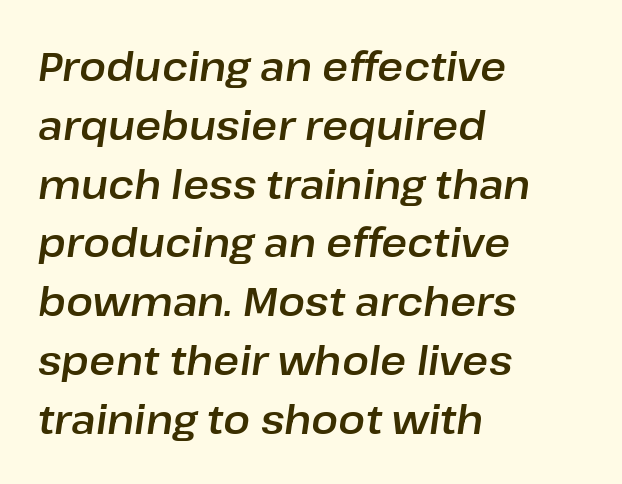
Here the designer chose a conventional face with non-uniform glyph widths. Rows of type keep a routine distance in the vertical direction. The rendering applies a slant to the glyphs. This rendering leaves character spacing at its baseline value. The lines in this sample share a left origin and differ only in where they stop.
